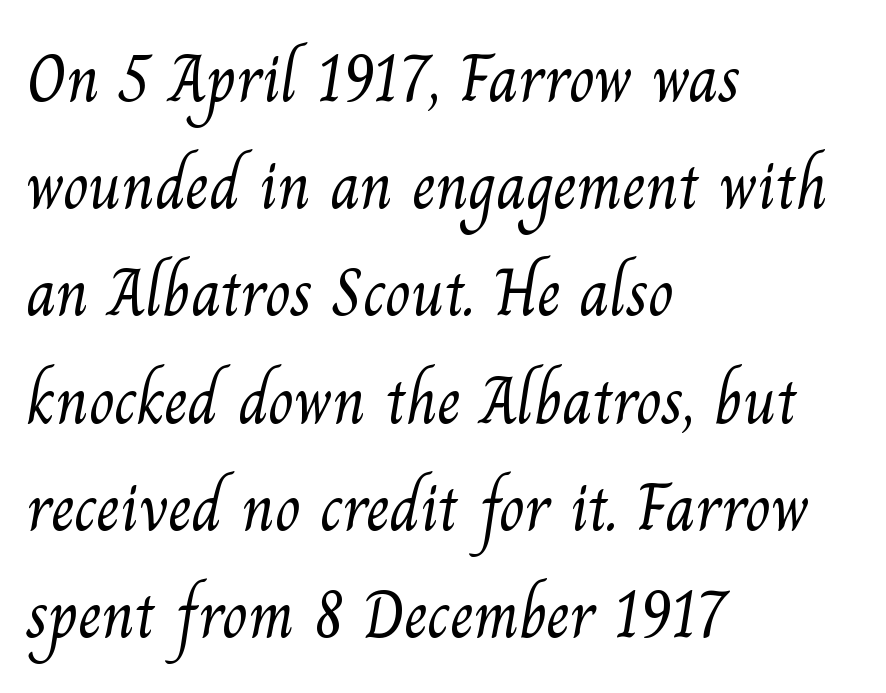
Q: Is the text bold? A: No.
Q: Is the typeface a serif or a sans-serif typeface? A: Serif.
Q: Is the text underlined? A: No.
Q: How is the paragraph aligned? A: Left-aligned.
Q: Is the spacing between letters normal or unusually wide? A: Normal.
Q: Is the spacing between lines tight, normal or loose? A: Normal.
Q: Width (condensed, normal, or wide)? A: Normal.
Q: Stroke contrast? A: Medium.
Q: x-height? A: Small.
Q: Monospaced? A: No.
